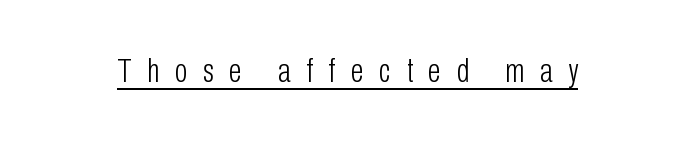
These lines were composed using upright roman letters. The passage shown is underscored from start to finish. Looks like regular typesetting: each glyph gets only the width it needs. Regarding serifs, this sample does without them. The strokes carry an ordinary text weight at most.
